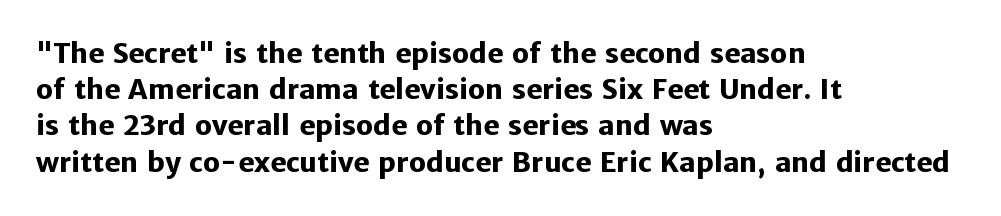
Does the weight exceed regular? Yes, all the way to bold. Inter-character spacing is left at the font's built-in metrics. If you drew a ruler down the left edge, every line would touch it. Only glyphs here, with clear space below each row. This sample keeps an unexceptional amount of space between lines.
